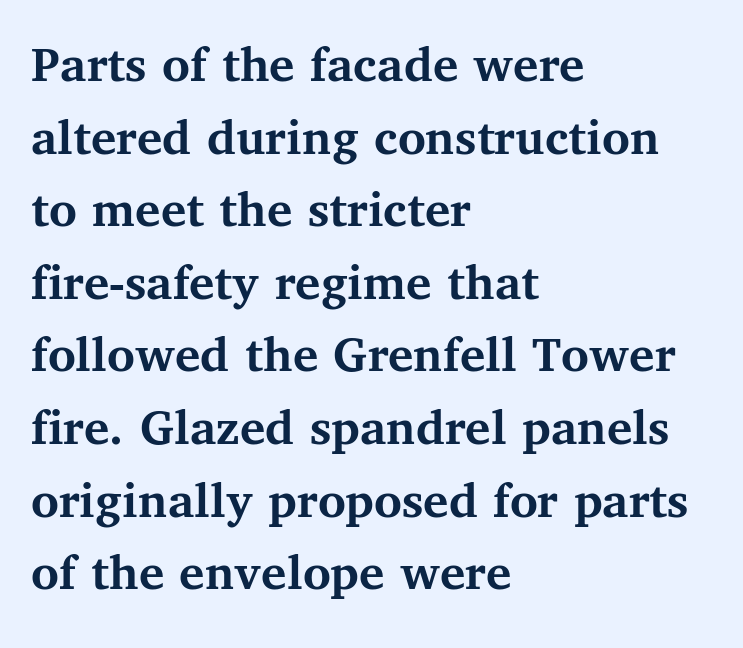
The image shows 53 px semibold serif type, upright; set left-aligned, normal line spacing (1.37x), normal letter spacing, not underlined; medium stroke contrast and a medium x-height.
